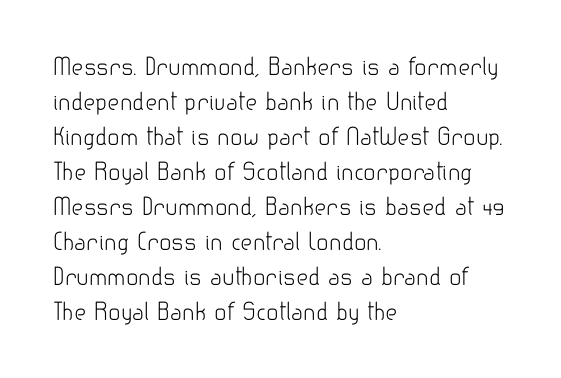
Weight: not bold — regular or lighter. The typesetter chose a ragged-right arrangement here. Each new line begins a customary step beneath the previous one. You could call the tracking neutral — neither tight nor loose. Only glyphs here, with clear space below each row. You can tell it's not italic because the verticals are truly vertical.
